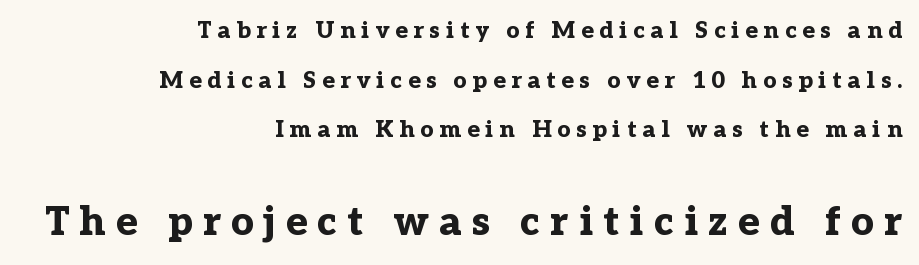
{"serif": "yes", "italic": "no", "bold": "yes", "weight": "bold", "width": "normal", "stroke_contrast": "low", "x_height": "medium", "monospaced": "no", "underline": "no", "align": "right", "line_spacing": "loose", "line_spacing_ratio": 2.16, "letter_spacing": "wide", "letter_spacing_em": 0.26, "larger_block": "second", "size_ratio": 1.74, "glyph_px": 40}
